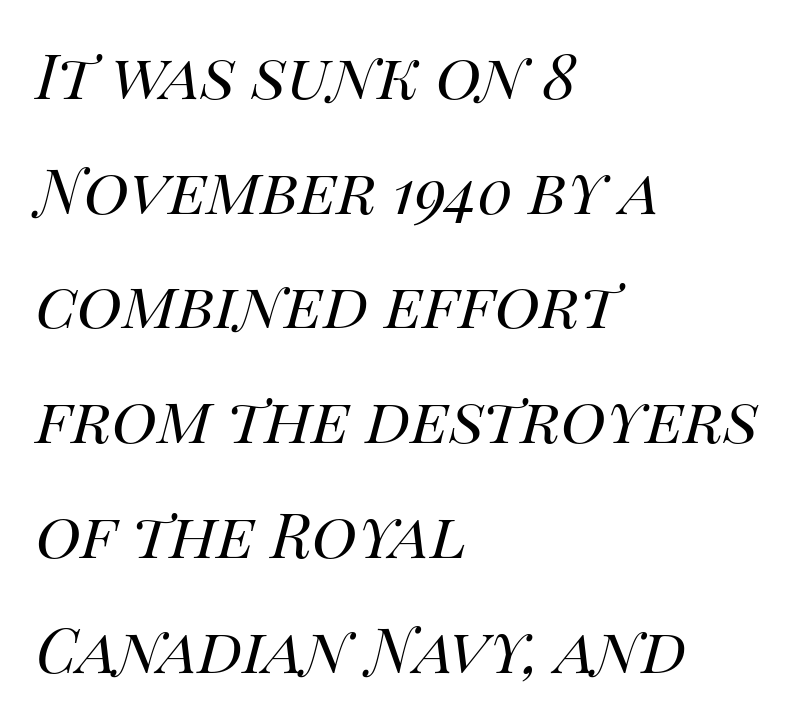
{"italic": "yes", "lean": "right", "slant_degrees": 14, "bold": "no", "weight": "regular", "width": "normal", "stroke_contrast": "high", "x_height": "large", "monospaced": "no", "underline": "no", "align": "left", "line_spacing": "normal", "line_spacing_ratio": 1.49, "letter_spacing": "normal", "letter_spacing_em": 0.0, "glyph_px": 77}
